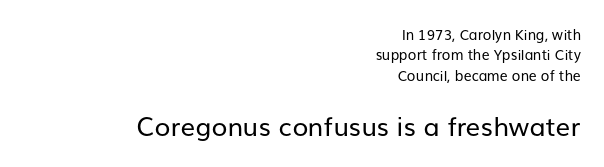
{"italic": "no", "bold": "no", "underline": "no", "align": "right", "line_spacing": "normal", "line_spacing_ratio": 1.45, "letter_spacing": "normal", "letter_spacing_em": 0.0, "larger_block": "second", "size_ratio": 1.86, "glyph_px": 26}
